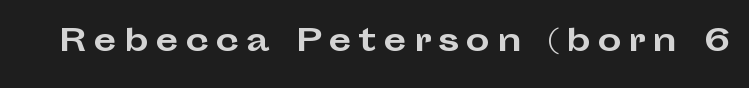
{"serif": "no", "italic": "no", "bold": "yes", "weight": "bold", "width": "wide", "stroke_contrast": "low", "x_height": "medium", "monospaced": "no", "underline": "no", "letter_spacing": "wide", "letter_spacing_em": 0.23, "glyph_px": 30}
